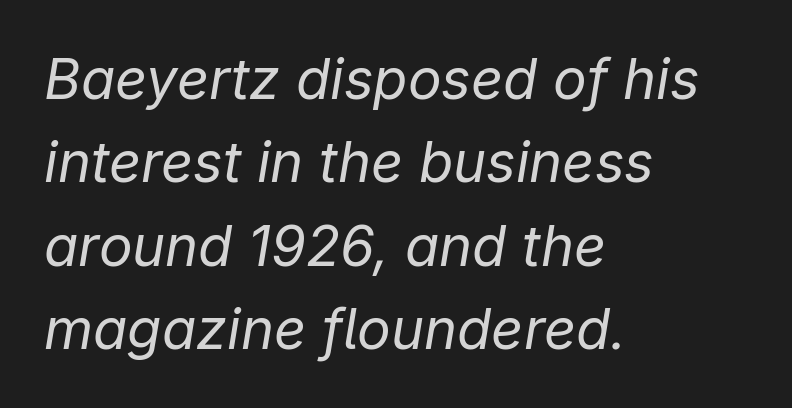
Q: Is the text bold? A: No.
Q: Is the text italic (slanted)? A: Yes, it leans right by about 9 degrees.
Q: Is the text underlined? A: No.
Q: How is the paragraph aligned? A: Left-aligned.
Q: Is the spacing between letters normal or unusually wide? A: Normal.
Q: Is the spacing between lines tight, normal or loose? A: Normal.
Q: Width (condensed, normal, or wide)? A: Normal.
Q: Stroke contrast? A: Low.
Q: x-height? A: Medium.
Q: Monospaced? A: No.
